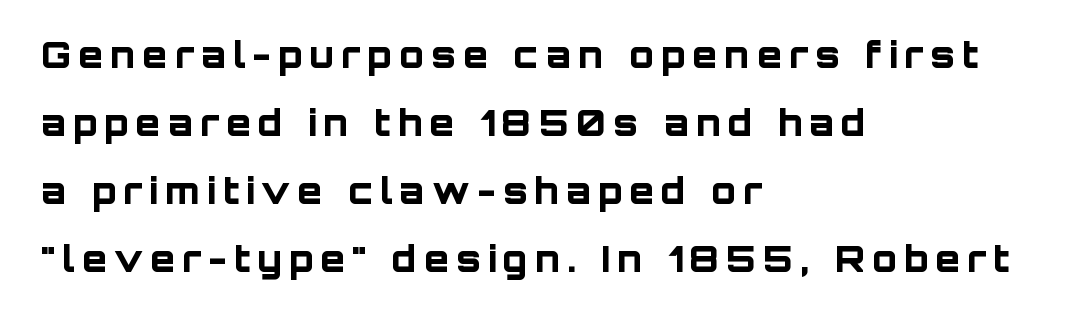
{"serif": "no", "italic": "no", "bold": "yes", "weight": "bold", "width": "normal", "stroke_contrast": "low", "x_height": "large", "monospaced": "no", "underline": "no", "align": "left", "line_spacing_ratio": 1.89, "letter_spacing": "wide", "letter_spacing_em": 0.2, "glyph_px": 36}
